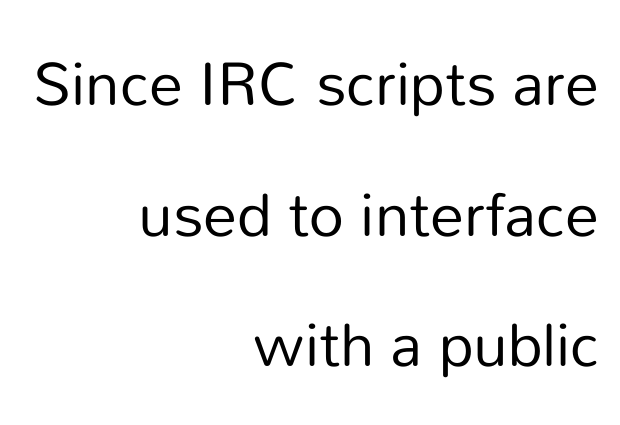
The image shows 61 px regular-weight sans-serif type, upright; set right-aligned, loose line spacing (2.14x), normal letter spacing, not underlined; low stroke contrast and a medium x-height.
